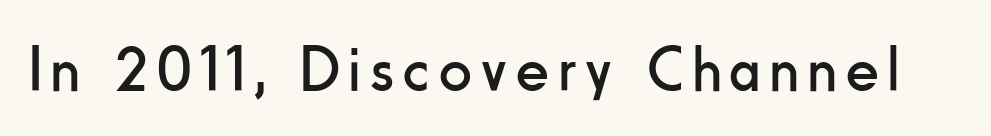
No extra ink here — the face is not bold. Is this a fixed-width face? No — the glyphs have proportional, varying widths. It's the straight-up-and-down kind of type. Check where the strokes stop: nothing finishes them off — pure sans.
